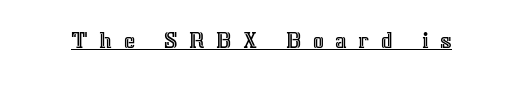
{"italic": "no", "underline": "yes", "letter_spacing": "wide", "letter_spacing_em": 0.48, "glyph_px": 24}
